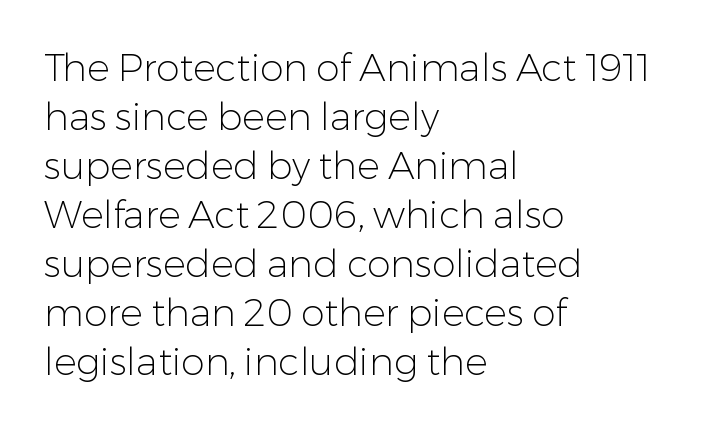
Every character sits straight up, as roman type does. The letters sit at their default tracking, neither squeezed nor spread. Visually the block forms a straight wall on the left and a jagged coastline on the right. This sample has the flowing, uneven cadence of proportional lettering.
